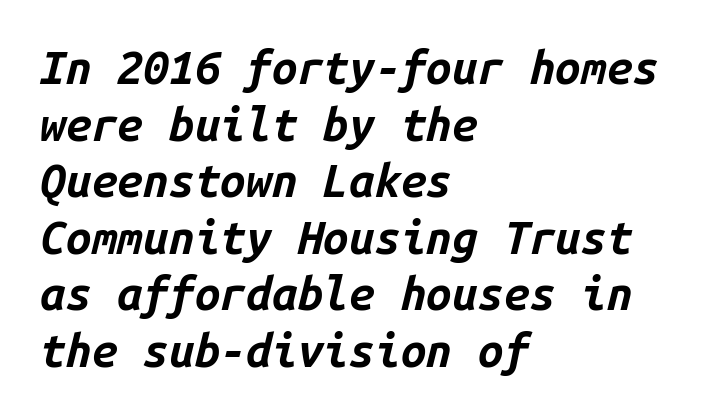
Bare-footed words on every line. These words are printed bold, with thick strokes throughout. Each line starts at the same left margin while the right side varies. Tall strokes in this sample are angled rather than plumb. In terms of letterspacing, this is plain default setting. Each letter, wide or thin by design, is forced into the same width here.
